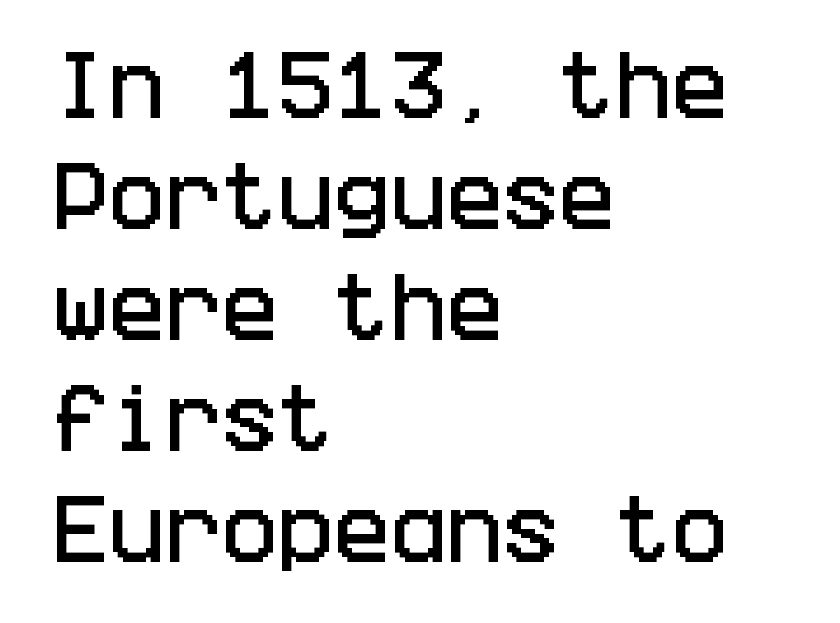
Is the block centered? No — it sits flush against the left margin. Is the letter spacing exaggerated? No — it looks like the ordinary default. Decoration check: the copy has no underline. Posture: straight, roman, zero tilt. Evenly set lines give the paragraph a standard silhouette.
